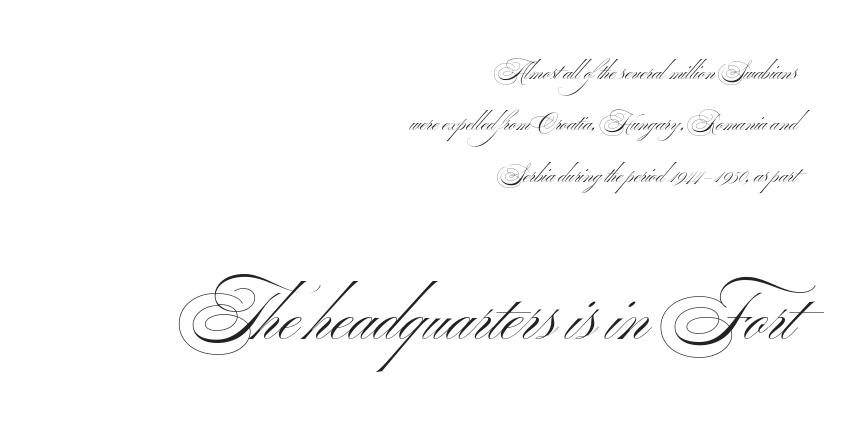
{"serif": "no", "bold": "no", "weight": "light", "width": "wide", "stroke_contrast": "medium", "x_height": "small", "monospaced": "no", "underline": "no", "align": "right", "line_spacing": "loose", "line_spacing_ratio": 2.34, "letter_spacing": "normal", "letter_spacing_em": 0.0, "larger_block": "second", "size_ratio": 3.05, "glyph_px": 67}
